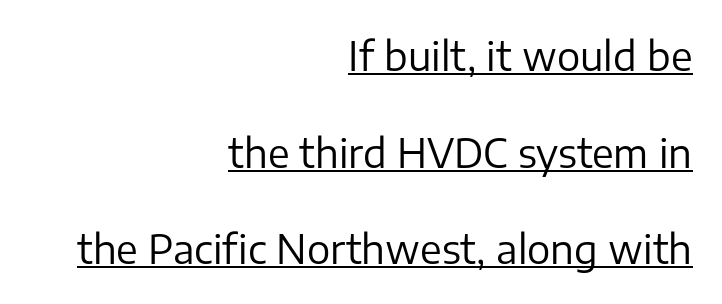
Q: Is the text bold? A: No.
Q: Is the text italic (slanted)? A: No, it is upright.
Q: Is the typeface a serif or a sans-serif typeface? A: Sans-serif.
Q: Is the text underlined? A: Yes.
Q: How is the paragraph aligned? A: Right-aligned.
Q: Is the spacing between letters normal or unusually wide? A: Normal.
Q: Is the spacing between lines tight, normal or loose? A: Loose.
Q: Width (condensed, normal, or wide)? A: Normal.
Q: Stroke contrast? A: Low.
Q: x-height? A: Medium.
Q: Monospaced? A: No.
